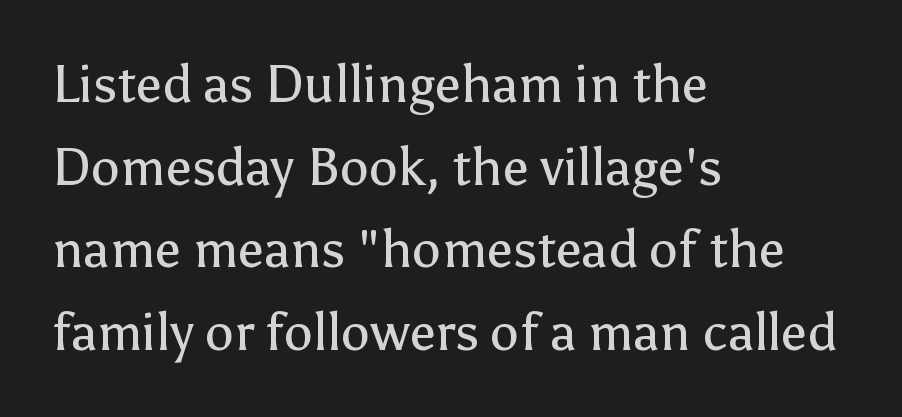
{"serif": "no", "italic": "no", "bold": "no", "weight": "regular", "width": "normal", "stroke_contrast": "low", "x_height": "medium", "monospaced": "no", "underline": "no", "align": "left", "line_spacing": "normal", "line_spacing_ratio": 1.59, "letter_spacing": "normal", "letter_spacing_em": 0.0, "glyph_px": 52}
